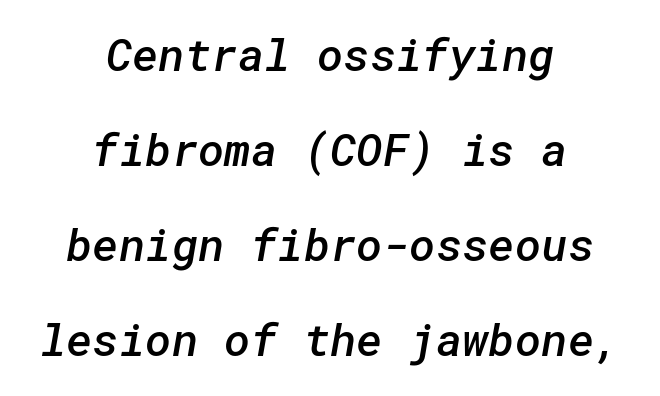
Stems and bowls a touch heavier than normal — semibold. The tracking reads as untouched default to a designer's eye. The paragraph has two soft edges and a firm central axis. Anything drawn beneath the words? Only blank space.
